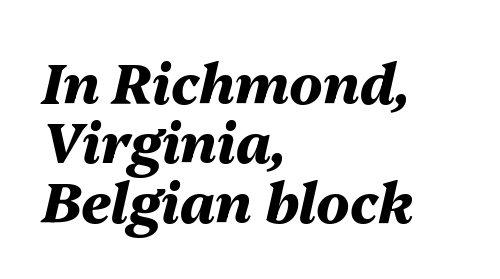
{"italic": "yes", "lean": "right", "slant_degrees": 13, "bold": "yes", "weight": "heavy", "width": "normal", "stroke_contrast": "medium", "x_height": "medium", "monospaced": "no", "underline": "no", "align": "left", "line_spacing": "tight", "line_spacing_ratio": 1.08, "letter_spacing": "normal", "letter_spacing_em": 0.0, "glyph_px": 55}
